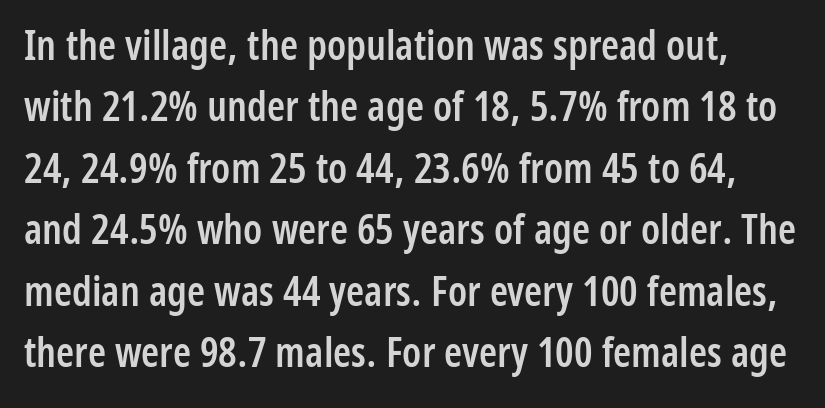
The image shows 41 px semibold, condensed sans-serif type, upright; set normal line spacing (1.5x), normal letter spacing, not underlined; low stroke contrast and a medium x-height.
